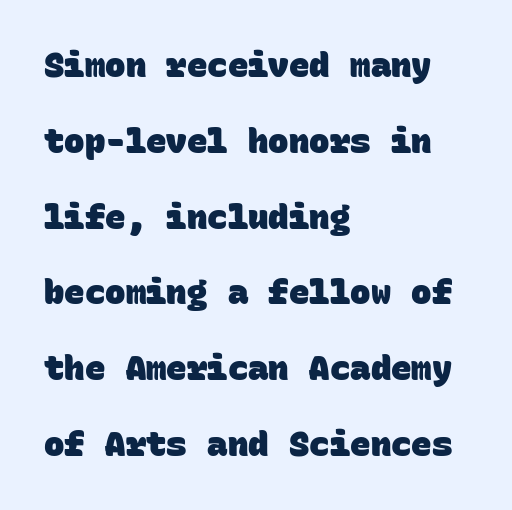
{"serif": "no", "bold": "yes", "weight": "heavy", "width": "normal", "stroke_contrast": "low", "x_height": "large", "monospaced": "yes", "underline": "no", "align": "left", "line_spacing": "loose", "line_spacing_ratio": 2.23, "letter_spacing": "normal", "letter_spacing_em": 0.0, "glyph_px": 34}
